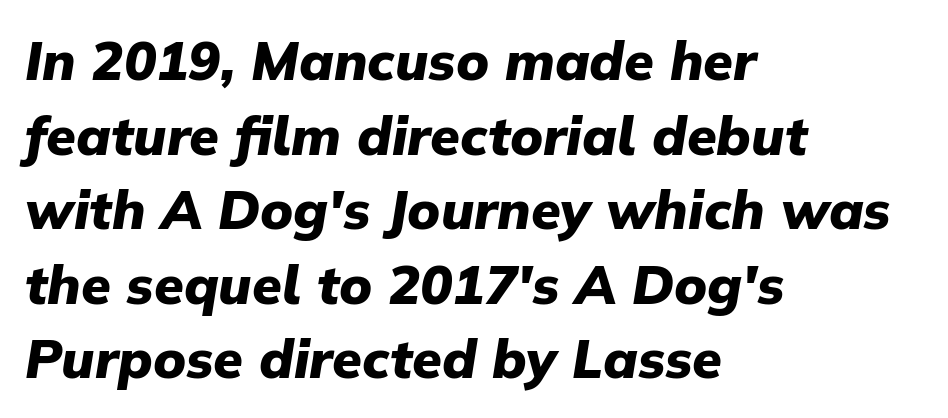
{"italic": "yes", "lean": "right", "slant_degrees": 9, "bold": "yes", "weight": "heavy", "width": "normal", "stroke_contrast": "low", "x_height": "medium", "monospaced": "no", "underline": "no", "align": "left", "line_spacing": "normal", "line_spacing_ratio": 1.38, "letter_spacing": "normal", "letter_spacing_em": 0.0, "glyph_px": 54}
